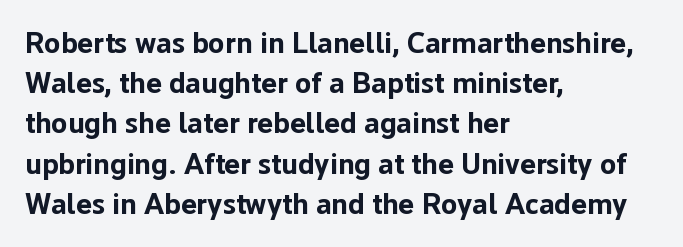
{"serif": "no", "italic": "no", "bold": "yes", "weight": "bold", "width": "normal", "stroke_contrast": "low", "x_height": "medium", "monospaced": "no", "underline": "no", "align": "left", "line_spacing": "normal", "line_spacing_ratio": 1.34, "letter_spacing": "normal", "letter_spacing_em": 0.0, "glyph_px": 30}
